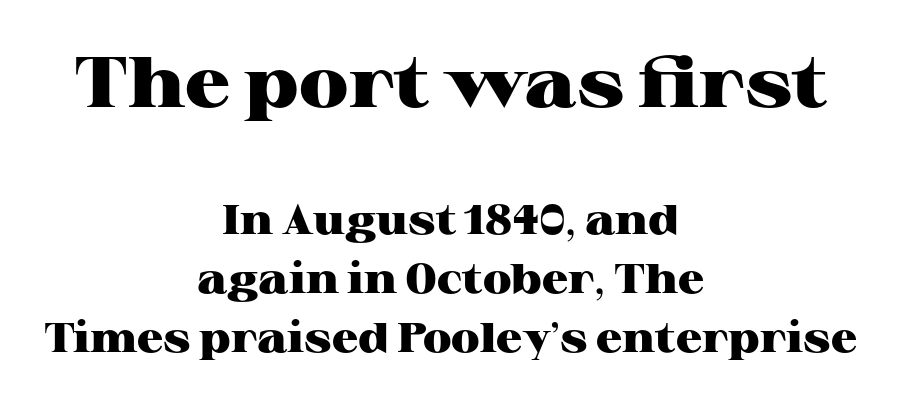
The typesetter chose a symmetrical, centered arrangement here. Honestly, the row spacing looks completely unremarkable. The letters carry serifs — small finishing strokes at the ends of their stems. Honestly, there is no underline to notice here at all. Compared with an ordinary text face, these strokes are far heavier — a full bold. The lettering stays uniformly vertical, giving the passage a roman look.
